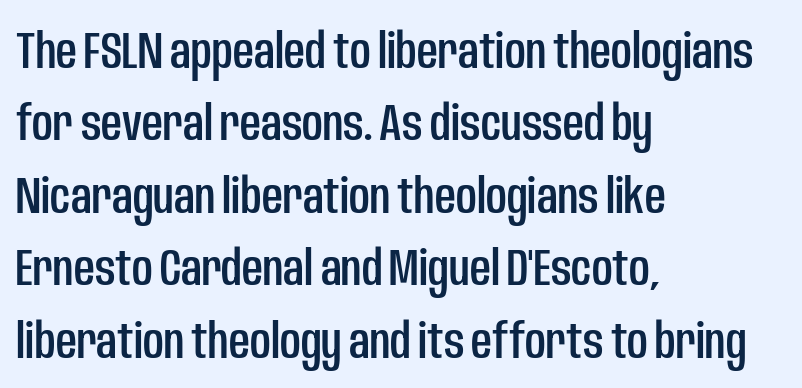
The image shows 51 px condensed sans-serif type, upright; set left-aligned, normal line spacing (1.42x), normal letter spacing, not underlined; low stroke contrast and a large x-height.
